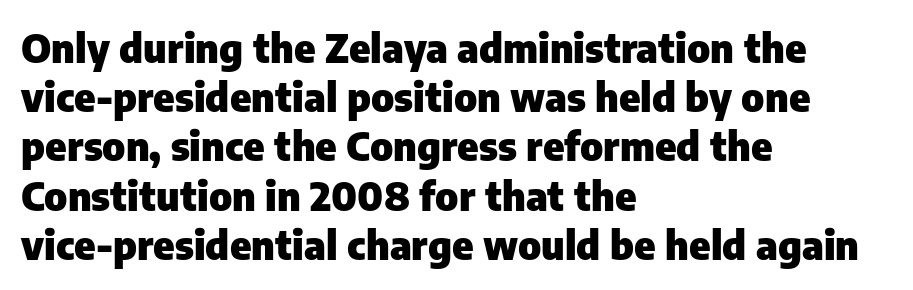
Q: Is the text bold? A: Yes.
Q: Is the text italic (slanted)? A: No, it is upright.
Q: Is the typeface a serif or a sans-serif typeface? A: Sans-serif.
Q: Is the text underlined? A: No.
Q: How is the paragraph aligned? A: Left-aligned.
Q: Is the spacing between letters normal or unusually wide? A: Normal.
Q: Width (condensed, normal, or wide)? A: Normal.
Q: Stroke contrast? A: Low.
Q: x-height? A: Medium.
Q: Monospaced? A: No.
